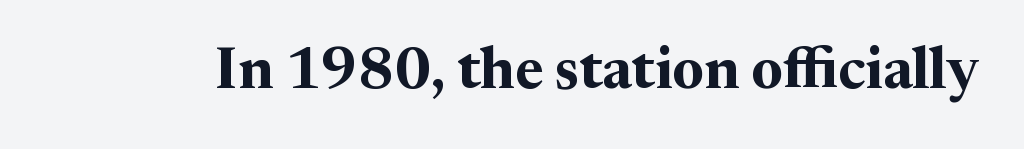
The image shows 58 px bold serif type, upright; set normal letter spacing, not underlined; medium stroke contrast and a medium x-height.
